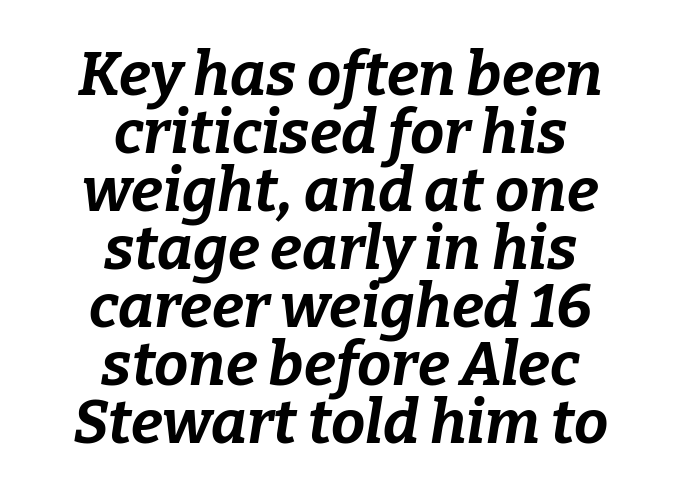
The axis of the letterforms is tilted away from vertical. Compared with an ordinary text face, these strokes are far heavier — a full bold. The glyphs are unaccompanied by any horizontal stroke below them. The block of text is dense from top to bottom, with scant space between rows. The rag falls on both sides of this text block equally. The rendering keeps characters at their native spacing.
